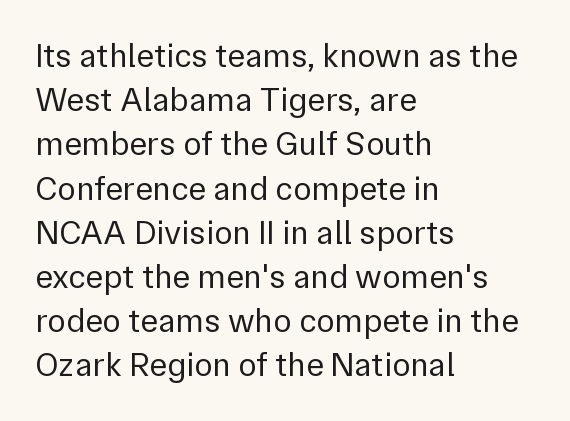
The rendering anchors every line to the left-hand side. Descender tails drop into unmarked territory. The strokes are not fattened; the text isn't bold. Posture: upright roman. Here the designer chose a conventional face with non-uniform glyph widths.
